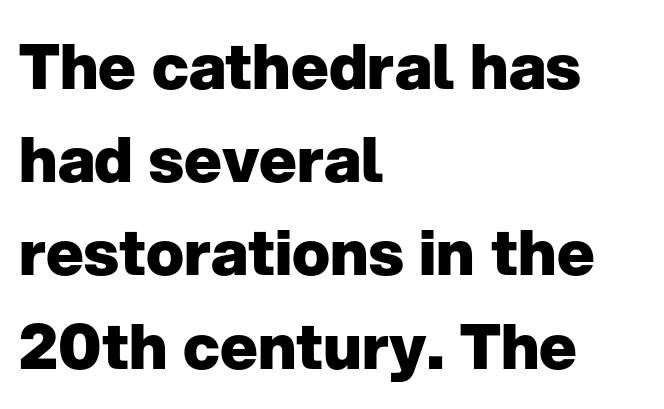
{"serif": "no", "italic": "no", "bold": "yes", "weight": "heavy", "width": "normal", "stroke_contrast": "low", "x_height": "medium", "monospaced": "no", "underline": "no", "align": "left", "line_spacing": "normal", "line_spacing_ratio": 1.48, "letter_spacing": "normal", "letter_spacing_em": 0.0, "glyph_px": 63}
